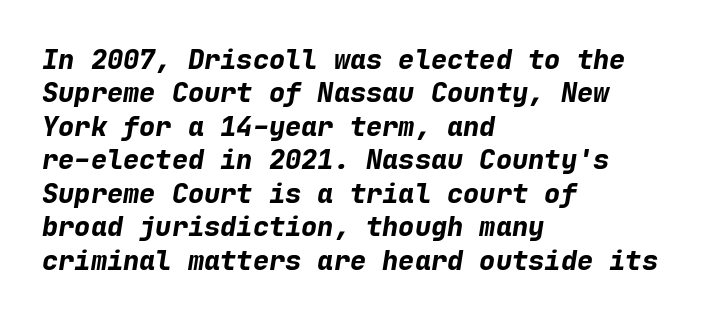
{"italic": "yes", "lean": "right", "slant_degrees": 9, "bold": "yes", "underline": "no", "align": "left", "line_spacing_ratio": 1.24, "letter_spacing": "normal", "letter_spacing_em": 0.0, "glyph_px": 27}
